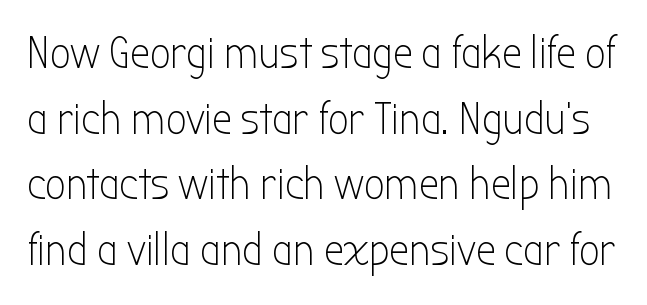
The image shows 45 px light, condensed sans-serif type, upright; set normal line spacing (1.46x), normal letter spacing, not underlined; low stroke contrast and a medium x-height.
